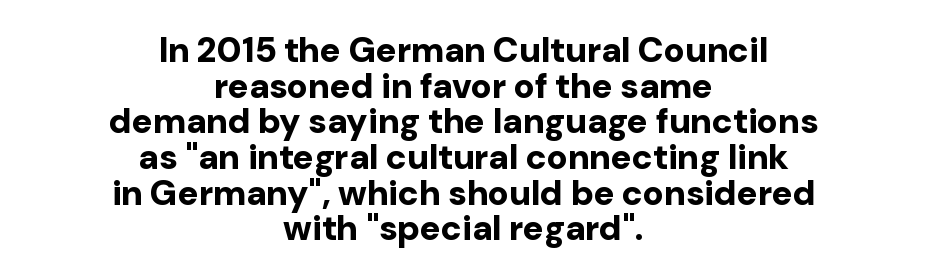
Q: Is the text bold? A: Yes.
Q: Is the text italic (slanted)? A: No, it is upright.
Q: Is the typeface a serif or a sans-serif typeface? A: Sans-serif.
Q: Is the text underlined? A: No.
Q: How is the paragraph aligned? A: Centered.
Q: Is the spacing between letters normal or unusually wide? A: Normal.
Q: Is the spacing between lines tight, normal or loose? A: Tight.
Q: Width (condensed, normal, or wide)? A: Normal.
Q: Stroke contrast? A: Low.
Q: x-height? A: Medium.
Q: Monospaced? A: No.
